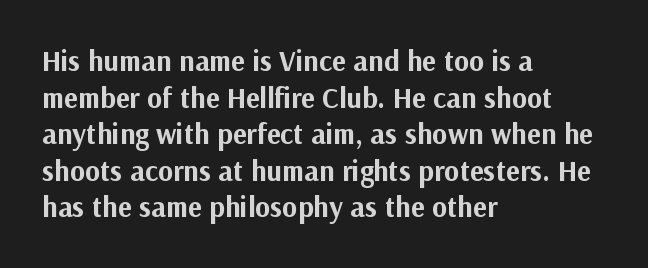
Horizontally, the lines are justified to the leading edge only. Does the weight exceed regular? Yes, all the way to bold. Letter spacing: default. Nope, no serifs anywhere on these letters. Line spacing here is normal.
